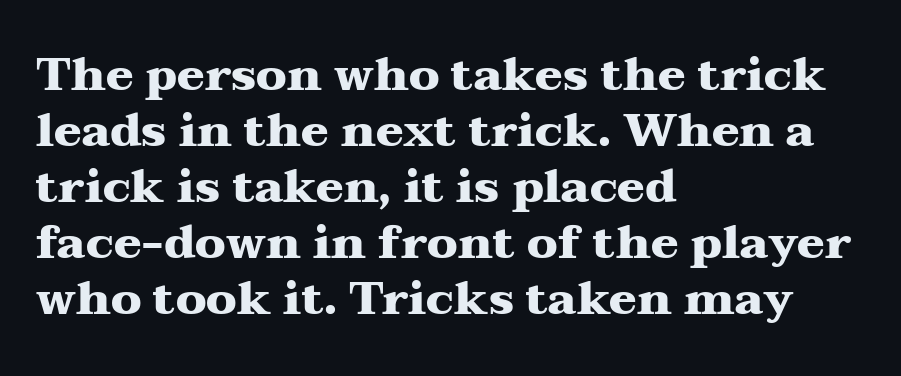
The image shows 46 px heavy, wide serif type, upright; set left-aligned, line spacing 1.22x, normal letter spacing, not underlined; medium stroke contrast and a medium x-height.
